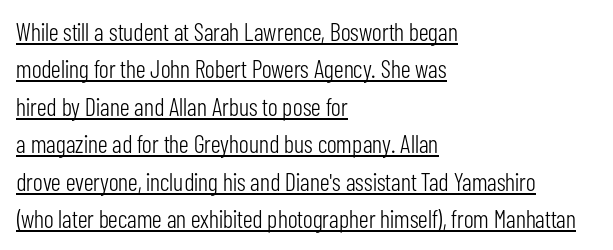
{"italic": "no", "bold": "no", "underline": "yes", "align": "left", "line_spacing": "normal", "line_spacing_ratio": 1.5, "letter_spacing": "normal", "letter_spacing_em": 0.0, "glyph_px": 25}
